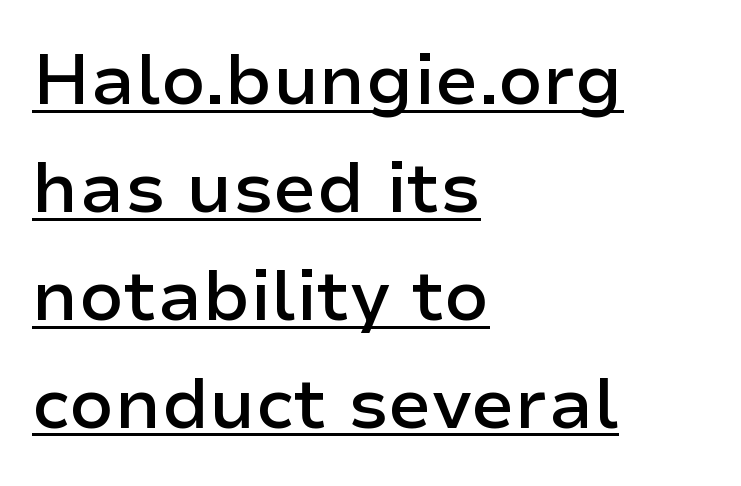
Whoever set this chose a conventional vertical rhythm. Every row of glyphs begins at an identical x-position on the left. The designer went with a sans here, leaving each stem footless. Check the space under the baseline: a stroke is drawn there. Each letter keeps its own natural width here, so spacing adapts to shape.
